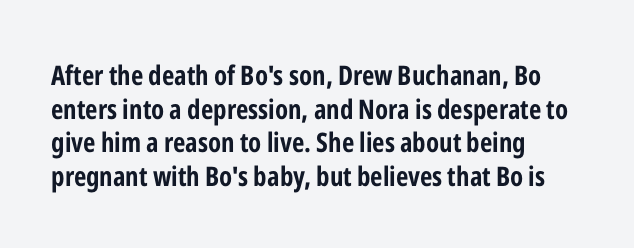
{"italic": "no", "bold": "yes", "underline": "no", "align": "left", "line_spacing": "normal", "line_spacing_ratio": 1.25, "letter_spacing": "normal", "letter_spacing_em": 0.0, "glyph_px": 27}
